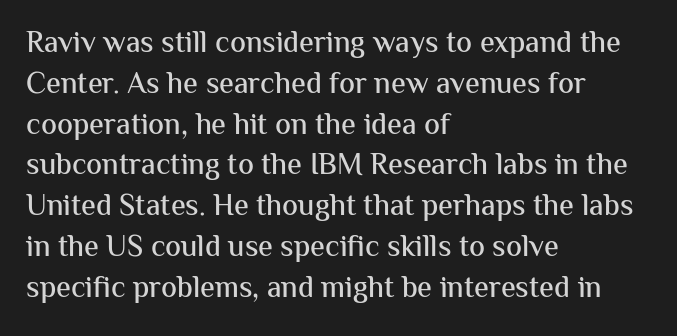
Q: Is the text italic (slanted)? A: No, it is upright.
Q: Is the typeface a serif or a sans-serif typeface? A: Sans-serif.
Q: Is the text underlined? A: No.
Q: How is the paragraph aligned? A: Left-aligned.
Q: Is the spacing between letters normal or unusually wide? A: Normal.
Q: Is the spacing between lines tight, normal or loose? A: Normal.
Q: Width (condensed, normal, or wide)? A: Normal.
Q: Stroke contrast? A: Medium.
Q: x-height? A: Medium.
Q: Monospaced? A: No.
